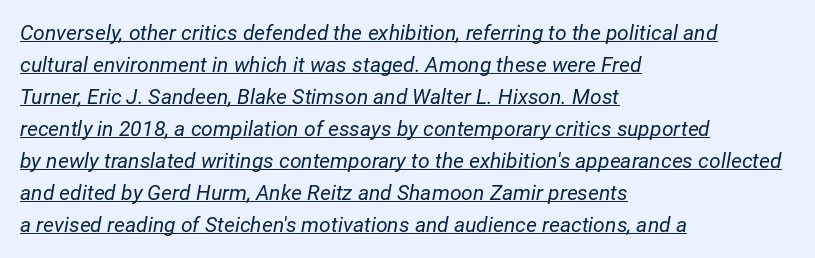
This sample uses an oblique cut, with every glyph tilted off the vertical. The ragged edge is on the right, which tells us the setting is flush left. The characters are drawn with everyday or finer stroke widths. Successive baselines arrive at the customary interval.
